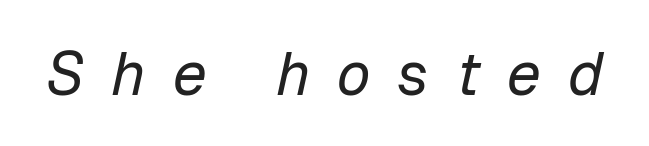
Weight: not bold — regular or lighter. The line texture is sparse and dotted thanks to wide tracking. Rule under the text: the space is simply empty. The typography opts for an oblique posture over an upright one.
